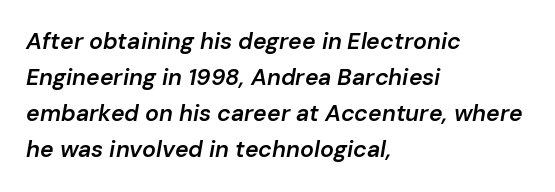
{"italic": "yes", "lean": "right", "slant_degrees": 10, "bold": "semi", "underline": "no", "align": "left", "line_spacing": "normal", "line_spacing_ratio": 1.57, "letter_spacing": "normal", "letter_spacing_em": 0.0, "glyph_px": 23}
